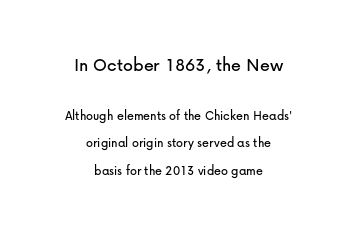
The image shows 20 px text type, upright; set centered, loose line spacing (1.95x), normal letter spacing, not underlined; the first (top) block is 1.43x larger.
